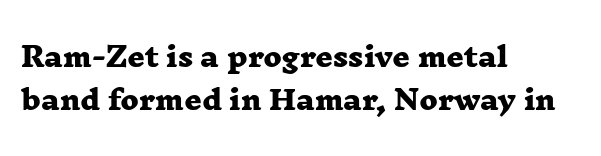
Q: Is the text bold? A: Yes.
Q: Is the text underlined? A: No.
Q: How is the paragraph aligned? A: Left-aligned.
Q: Is the spacing between letters normal or unusually wide? A: Normal.
Q: Is the spacing between lines tight, normal or loose? A: Normal.
